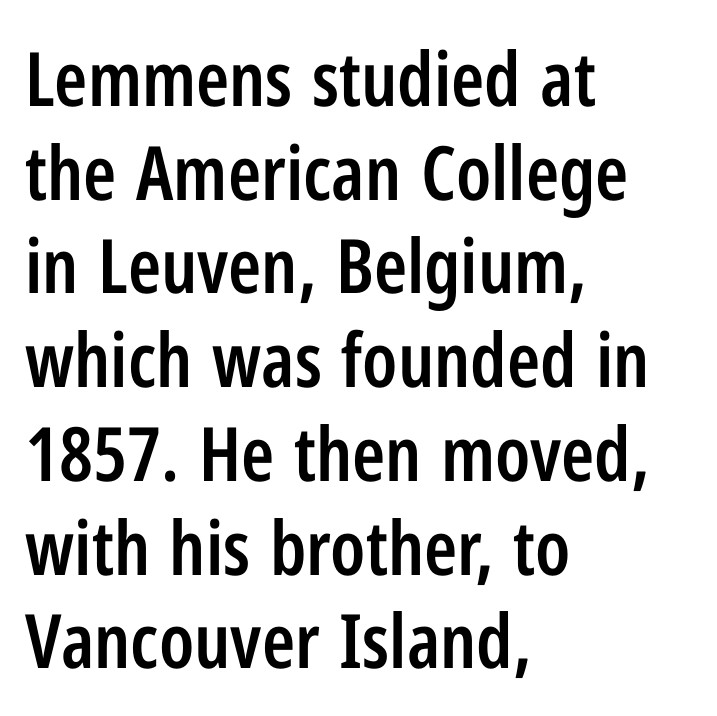
Notice how the stems are strictly vertical — no italics here. The rendering uses natural spacing where letterforms have individual widths. Just letters on the line, the space beneath them empty. This is sans-serif lettering, the kind often seen on screens and signage. This sample keeps an unexceptional amount of space between lines. Words appear dense and cohesive because spacing is normal.
